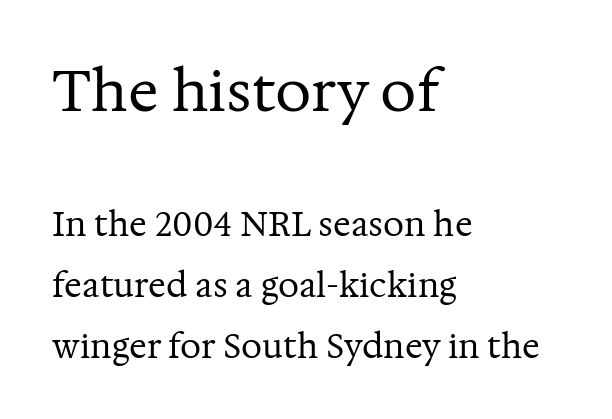
The rendering uses natural spacing where letterforms have individual widths. Spacing between characters is what you'd get straight out of the box. Leftover space on each line is placed entirely after the last word. The passage shown begins with its larger block and ends with its smaller one.
